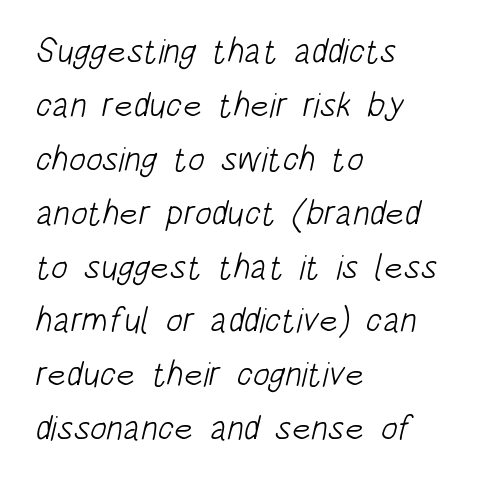
{"serif": "no", "bold": "no", "weight": "light", "width": "condensed", "stroke_contrast": "low", "x_height": "large", "monospaced": "no", "underline": "no", "align": "left", "line_spacing": "normal", "line_spacing_ratio": 1.54, "letter_spacing": "normal", "letter_spacing_em": 0.0, "glyph_px": 35}
